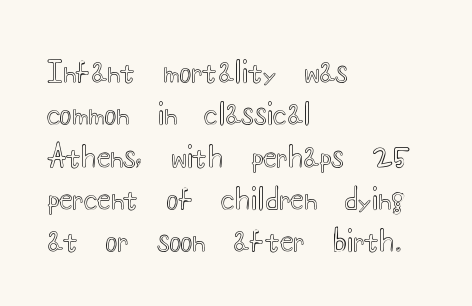
Q: Is the text italic (slanted)? A: No, it is upright.
Q: Is the text underlined? A: No.
Q: How is the paragraph aligned? A: Left-aligned.
Q: Is the spacing between letters normal or unusually wide? A: Normal.
Q: Is the spacing between lines tight, normal or loose? A: Normal.
Q: Width (condensed, normal, or wide)? A: Wide.
Q: x-height? A: Small.
Q: Monospaced? A: No.
